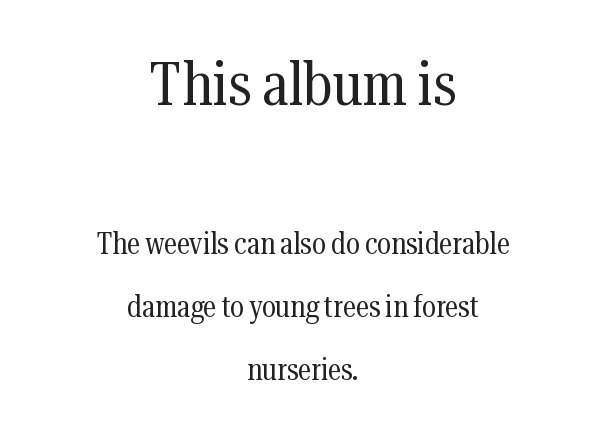
The image shows 61 px regular-weight, condensed serif type, upright; set centered, loose line spacing (2.11x), normal letter spacing, not underlined; the first (top) block is 2.03x larger; medium stroke contrast and a medium x-height.
